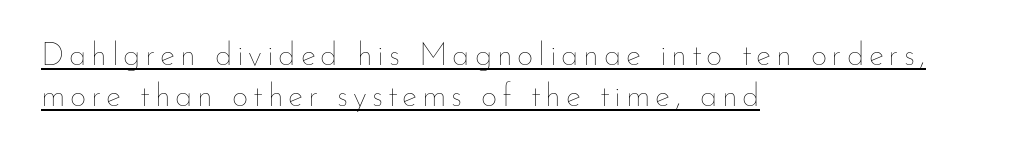
Do the characters align in a grid? No, the font is proportional. A typesetter would call this leading conventional body-copy spacing. Weight class: somewhere from thin through regular. The passage is arranged the way most books set body copy — flush left. The lettering is marked with a stroke running underneath it.
